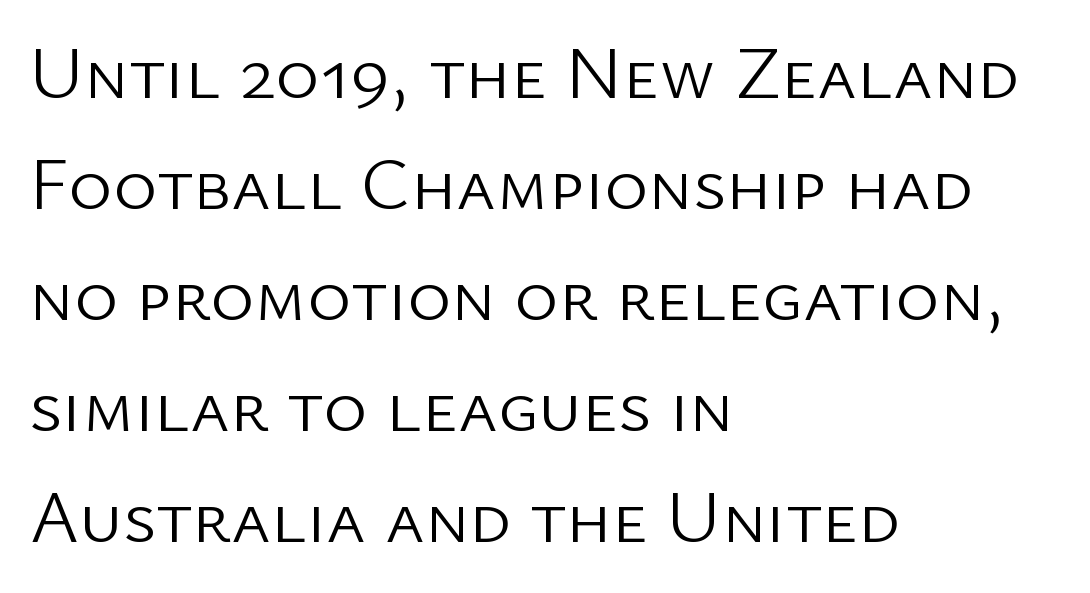
The image shows 75 px light sans-serif type, upright; set left-aligned, normal line spacing (1.48x), normal letter spacing, not underlined; low stroke contrast and a medium x-height.
